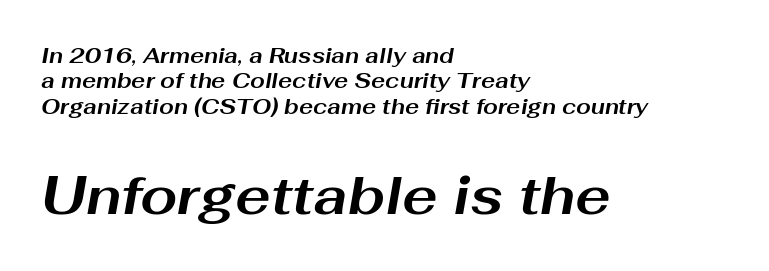
Q: Is the text bold? A: Yes.
Q: Is the text italic (slanted)? A: Yes, it leans right by about 10 degrees.
Q: Is the text underlined? A: No.
Q: How is the paragraph aligned? A: Left-aligned.
Q: Is the spacing between letters normal or unusually wide? A: Normal.
Q: Which block of text is set in a larger size, the first (top) or the second (bottom)? A: The second (bottom) one.
Q: Width (condensed, normal, or wide)? A: Wide.
Q: Stroke contrast? A: Medium.
Q: x-height? A: Medium.
Q: Monospaced? A: No.
